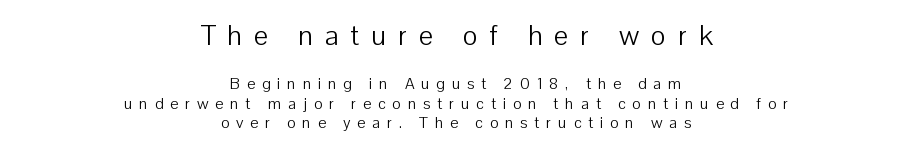
{"serif": "no", "italic": "no", "bold": "no", "weight": "light", "width": "normal", "stroke_contrast": "low", "x_height": "medium", "monospaced": "no", "underline": "no", "align": "center", "line_spacing_ratio": 1.21, "letter_spacing": "wide", "letter_spacing_em": 0.43, "larger_block": "first", "size_ratio": 1.75, "glyph_px": 28}
